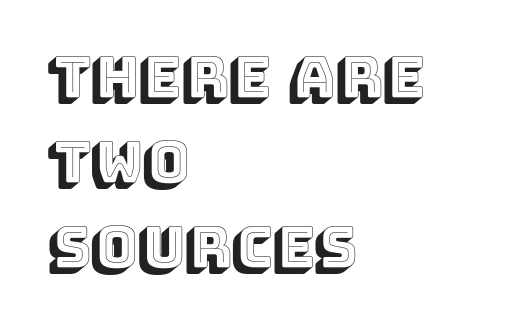
{"italic": "no", "width": "normal", "x_height": "large", "monospaced": "no", "underline": "no", "align": "left", "line_spacing": "normal", "line_spacing_ratio": 1.52, "letter_spacing": "normal", "letter_spacing_em": 0.0, "glyph_px": 56}
